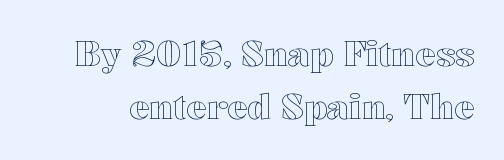
Designer's note — italics off, roman on. Nothing unusual about the tracking: characters are spaced as the font intends. Whoever set this chose a conventional vertical rhythm. The specimen omits any rule beneath the text block's lines. The passage shown is typed in a proportional face where columns would drift.
